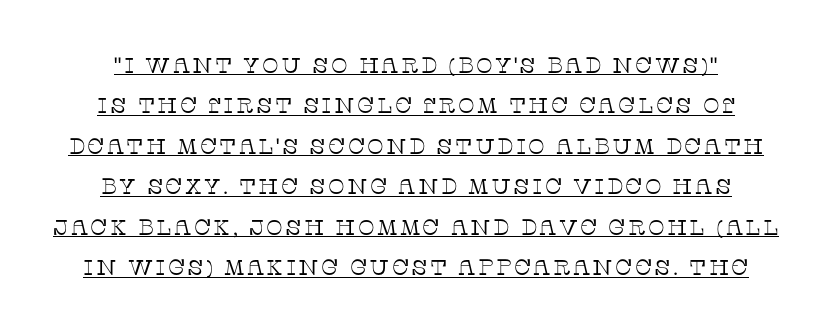
{"italic": "no", "bold": "no", "underline": "yes", "line_spacing_ratio": 1.84, "glyph_px": 22}
